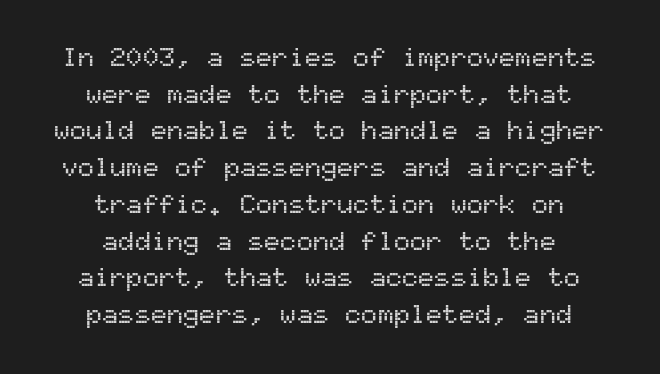
The image shows 27 px text type, upright; set centered, normal line spacing (1.36x), normal letter spacing, not underlined.
